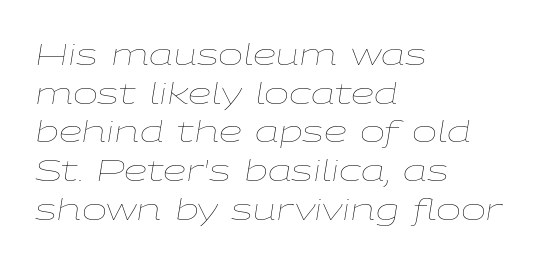
{"italic": "yes", "lean": "right", "slant_degrees": 9, "bold": "no", "weight": "thin", "width": "wide", "stroke_contrast": "low", "x_height": "medium", "monospaced": "no", "underline": "no", "align": "left", "line_spacing": "normal", "line_spacing_ratio": 1.29, "letter_spacing": "normal", "letter_spacing_em": 0.0, "glyph_px": 30}
